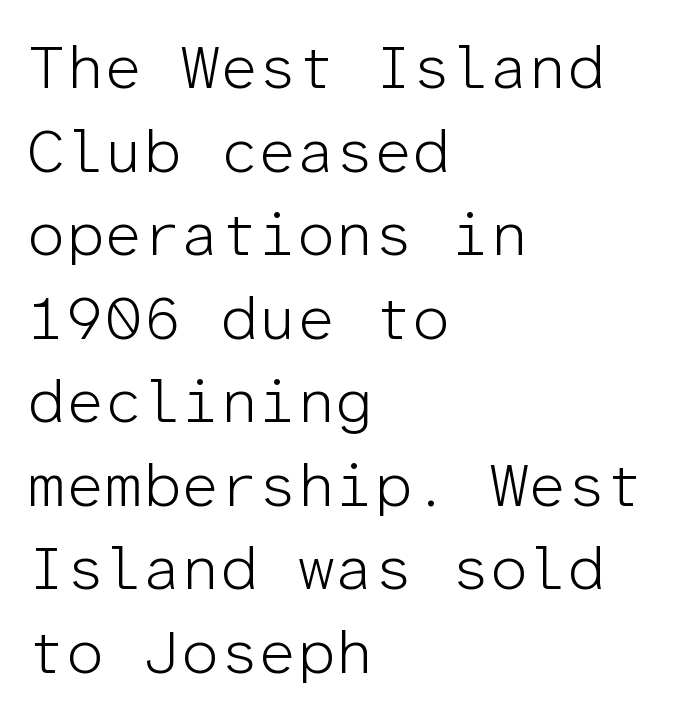
Q: Is the text bold? A: No.
Q: Is the text italic (slanted)? A: No, it is upright.
Q: Is the typeface a serif or a sans-serif typeface? A: Sans-serif.
Q: Is the text underlined? A: No.
Q: How is the paragraph aligned? A: Left-aligned.
Q: Is the spacing between letters normal or unusually wide? A: Normal.
Q: Is the spacing between lines tight, normal or loose? A: Normal.
Q: Width (condensed, normal, or wide)? A: Normal.
Q: Stroke contrast? A: Low.
Q: x-height? A: Medium.
Q: Monospaced? A: Yes.
